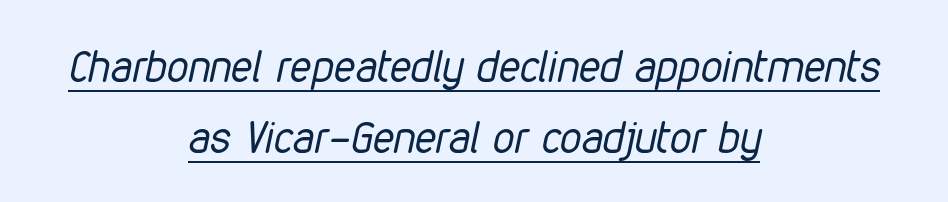
{"italic": "yes", "lean": "right", "slant_degrees": 12, "bold": "no", "weight": "regular", "width": "condensed", "stroke_contrast": "low", "x_height": "medium", "monospaced": "no", "underline": "yes", "align": "center", "line_spacing": "normal", "line_spacing_ratio": 1.65, "letter_spacing": "normal", "letter_spacing_em": 0.0, "glyph_px": 43}
